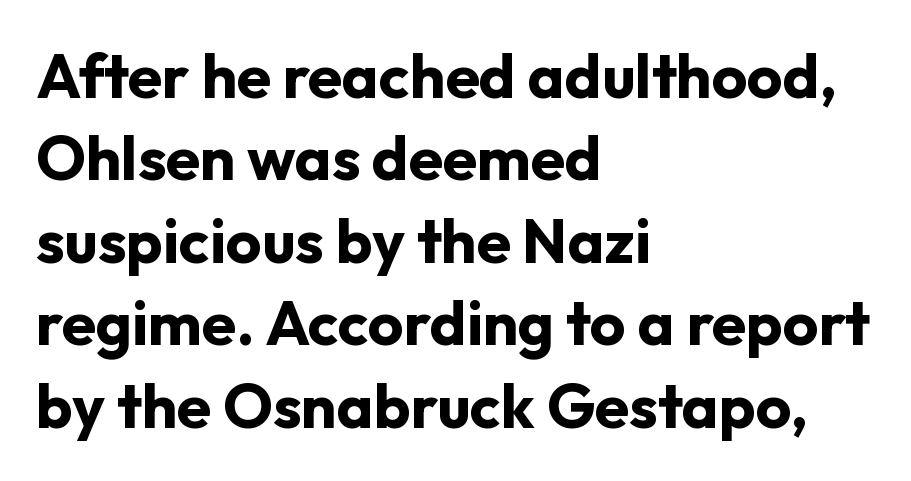
{"serif": "no", "italic": "no", "bold": "yes", "weight": "bold", "width": "normal", "stroke_contrast": "low", "x_height": "medium", "monospaced": "no", "underline": "no", "align": "left", "line_spacing": "normal", "line_spacing_ratio": 1.33, "letter_spacing": "normal", "letter_spacing_em": 0.0, "glyph_px": 62}
